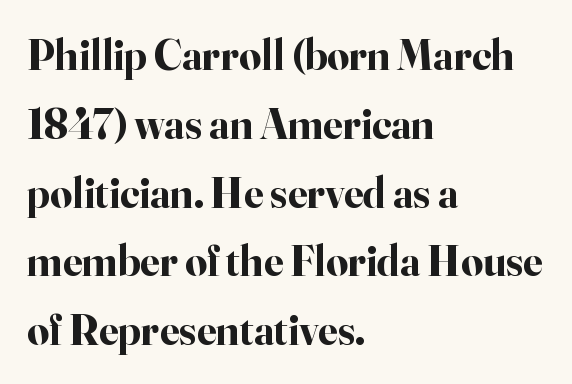
The image shows 43 px bold serif type, upright; set left-aligned, normal line spacing (1.6x), normal letter spacing, not underlined; high stroke contrast and a small x-height.
